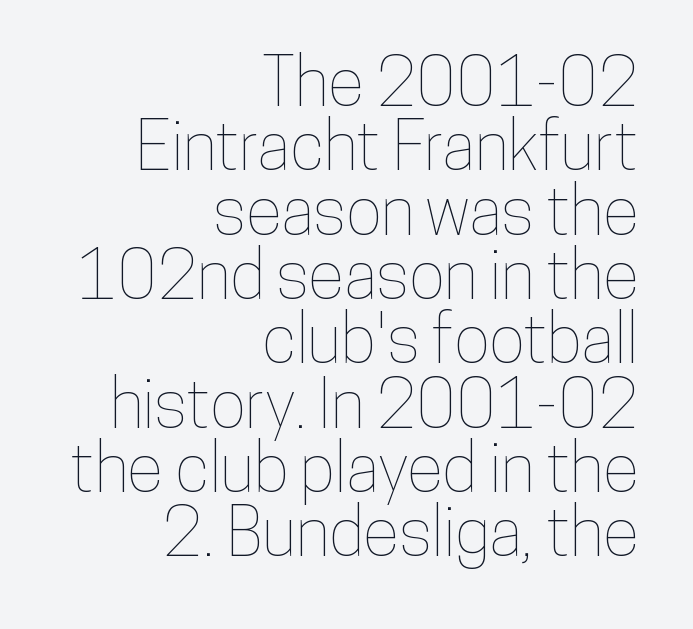
The image shows 67 px condensed type, upright; set right-aligned, tight line spacing (0.96x), normal letter spacing, not underlined; low stroke contrast and a medium x-height.
